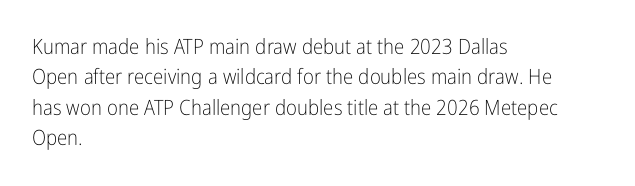
{"italic": "no", "bold": "no", "underline": "no", "align": "left", "line_spacing": "normal", "line_spacing_ratio": 1.45, "letter_spacing": "normal", "letter_spacing_em": 0.0, "glyph_px": 21}
